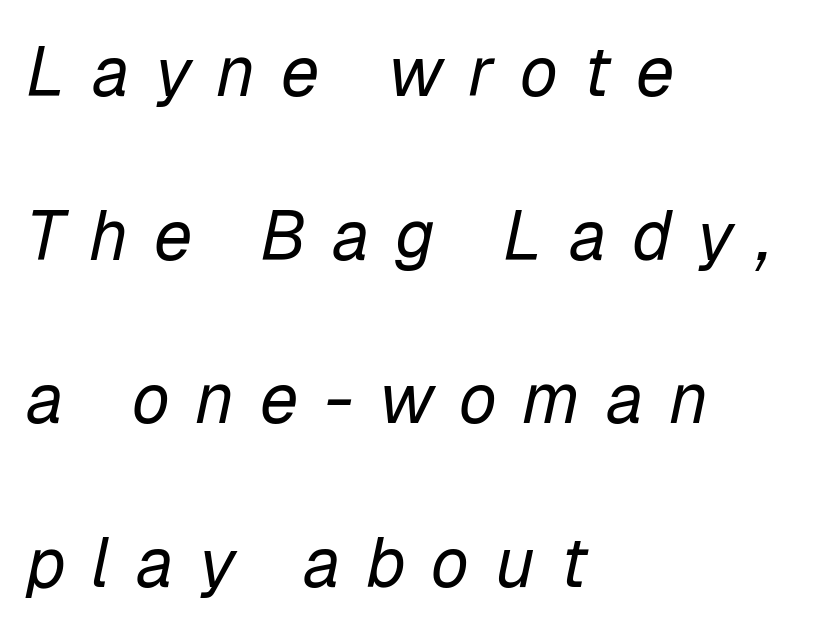
{"italic": "yes", "lean": "right", "slant_degrees": 12, "bold": "no", "weight": "regular", "width": "normal", "stroke_contrast": "low", "x_height": "medium", "monospaced": "no", "underline": "no", "align": "left", "line_spacing": "loose", "line_spacing_ratio": 2.37, "letter_spacing": "wide", "letter_spacing_em": 0.37, "glyph_px": 69}
